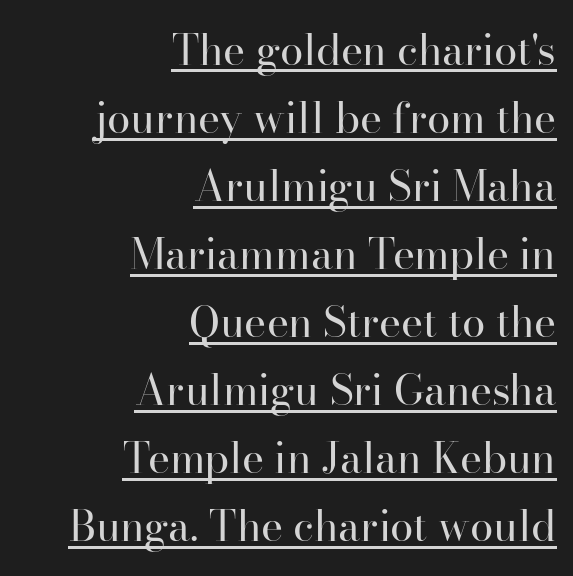
Q: Is the text bold? A: No.
Q: Is the text italic (slanted)? A: No, it is upright.
Q: Is the typeface a serif or a sans-serif typeface? A: Serif.
Q: Is the text underlined? A: Yes.
Q: How is the paragraph aligned? A: Right-aligned.
Q: Is the spacing between letters normal or unusually wide? A: Normal.
Q: Is the spacing between lines tight, normal or loose? A: Normal.
Q: Width (condensed, normal, or wide)? A: Normal.
Q: Stroke contrast? A: High.
Q: x-height? A: Small.
Q: Monospaced? A: No.
